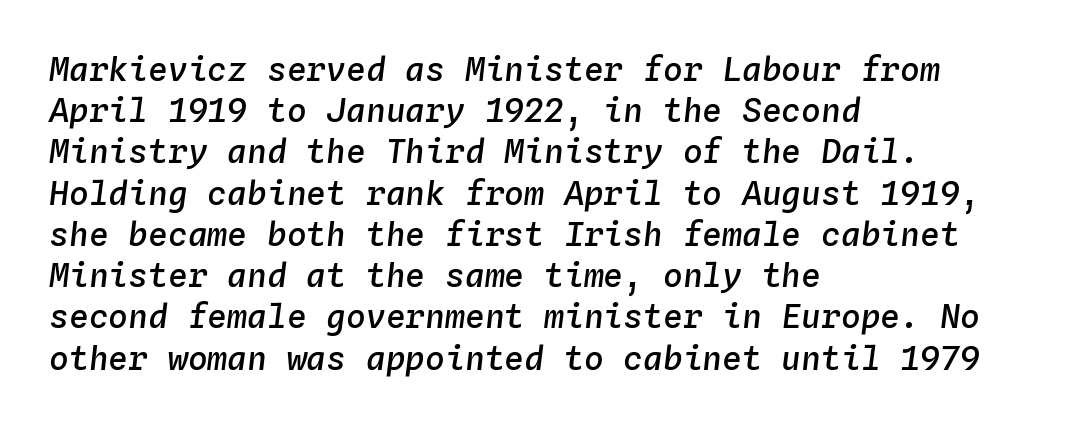
Q: Is the text bold? A: Semi-bold.
Q: Is the text italic (slanted)? A: Yes, it leans right by about 4 degrees.
Q: Is the text underlined? A: No.
Q: How is the paragraph aligned? A: Left-aligned.
Q: Is the spacing between letters normal or unusually wide? A: Normal.
Q: Is the spacing between lines tight, normal or loose? A: Normal.
Q: Width (condensed, normal, or wide)? A: Normal.
Q: Stroke contrast? A: Low.
Q: x-height? A: Medium.
Q: Monospaced? A: Yes.
